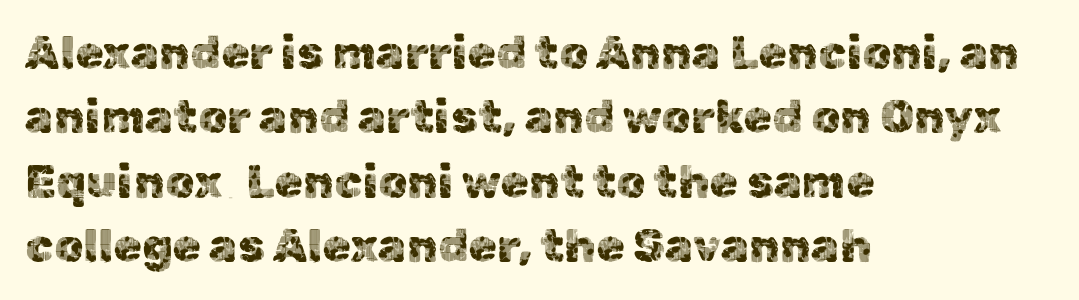
Q: Is the text italic (slanted)? A: No, it is upright.
Q: Is the typeface a serif or a sans-serif typeface? A: Sans-serif.
Q: Is the text underlined? A: No.
Q: How is the paragraph aligned? A: Left-aligned.
Q: Is the spacing between letters normal or unusually wide? A: Normal.
Q: Is the spacing between lines tight, normal or loose? A: Normal.
Q: Width (condensed, normal, or wide)? A: Normal.
Q: x-height? A: Medium.
Q: Monospaced? A: No.
